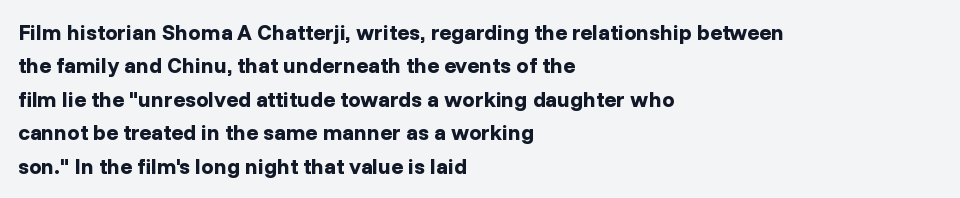
Q: Is the text bold? A: Yes.
Q: Is the text italic (slanted)? A: No, it is upright.
Q: Is the text underlined? A: No.
Q: How is the paragraph aligned? A: Left-aligned.
Q: Is the spacing between letters normal or unusually wide? A: Normal.
Q: Is the spacing between lines tight, normal or loose? A: Normal.
